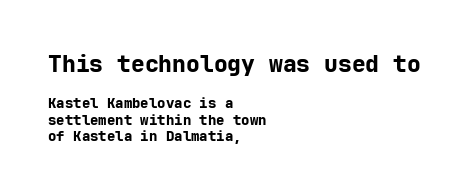
Q: Is the text bold? A: Yes.
Q: Is the text italic (slanted)? A: No, it is upright.
Q: Is the text underlined? A: No.
Q: How is the paragraph aligned? A: Left-aligned.
Q: Is the spacing between letters normal or unusually wide? A: Normal.
Q: Which block of text is set in a larger size, the first (top) or the second (bottom)? A: The first (top) one.
